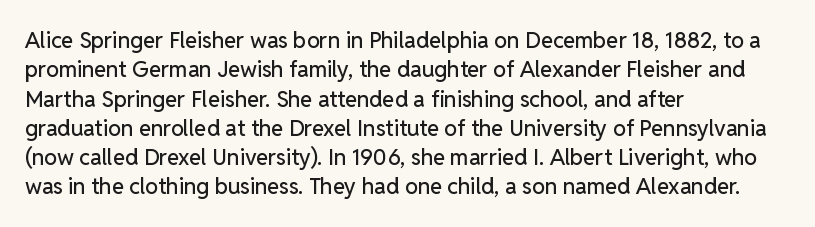
Glyph-to-glyph distance matches everyday printed text. If you drew a ruler down the left edge, every line would touch it. The letters stand upright; this is a roman face. No word sits above an underline. The line-height multiplier appears to be the usual default.
